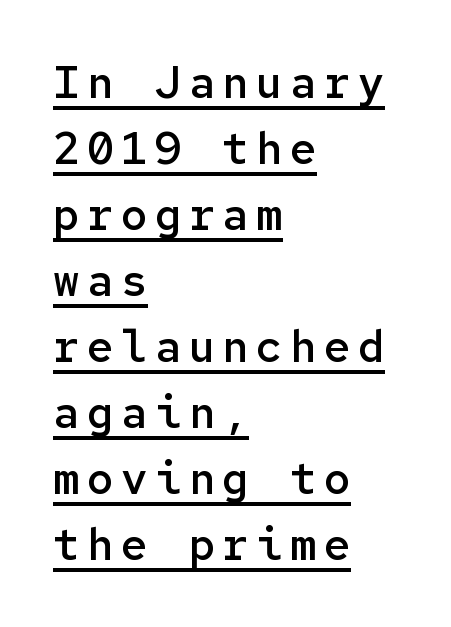
Italic: no, the glyphs are upright roman. This sample has the even, mechanical cadence of fixed-width lettering. The face used here appears with an underline applied. The rendering anchors every line to the left-hand side. The type family on display is of the sans-serif kind.
